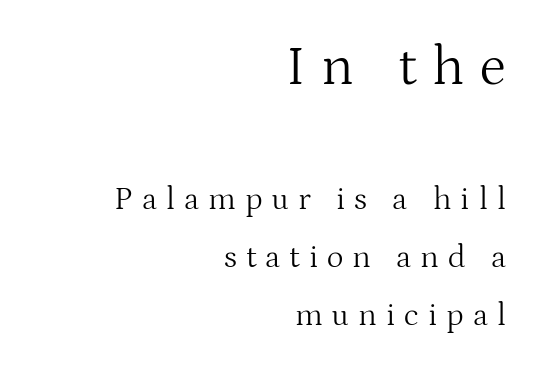
Beneath every word, the page is bare. The passage shown begins with its larger block and ends with its smaller one. Which margin do the lines hug? The right one — the left edge is uneven. Students, note that the glyphs here are deliberately spaced far apart.
